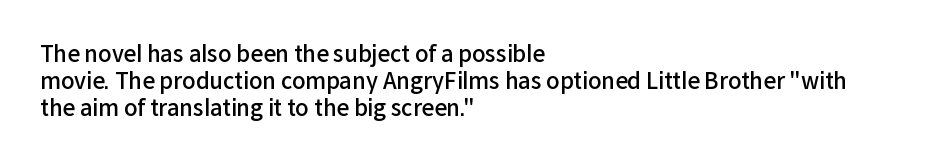
Q: Is the text bold? A: Semi-bold.
Q: Is the text italic (slanted)? A: No, it is upright.
Q: Is the text underlined? A: No.
Q: How is the paragraph aligned? A: Left-aligned.
Q: Is the spacing between letters normal or unusually wide? A: Normal.
